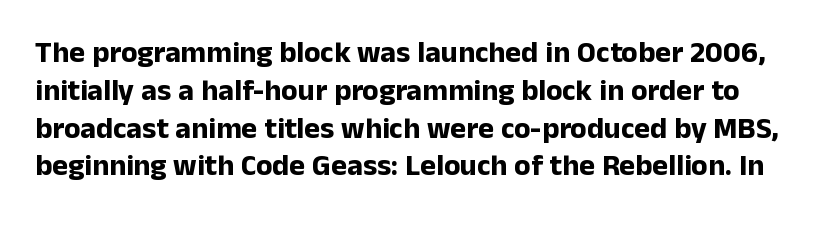
Q: Is the text bold? A: Yes.
Q: Is the text italic (slanted)? A: No, it is upright.
Q: Is the typeface a serif or a sans-serif typeface? A: Sans-serif.
Q: Is the text underlined? A: No.
Q: Is the spacing between letters normal or unusually wide? A: Normal.
Q: Is the spacing between lines tight, normal or loose? A: Normal.
Q: Width (condensed, normal, or wide)? A: Normal.
Q: Stroke contrast? A: Low.
Q: x-height? A: Medium.
Q: Monospaced? A: No.
